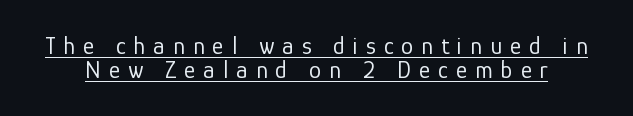
Characters remain perfectly vertical along every line. The specimen includes a rule beneath the text block's lines. Closely set lines give the paragraph a compact silhouette. Is this a heavy cut? Hardly; it is regular or lighter. Each word looks stretched out because of the extra space between its letters.
